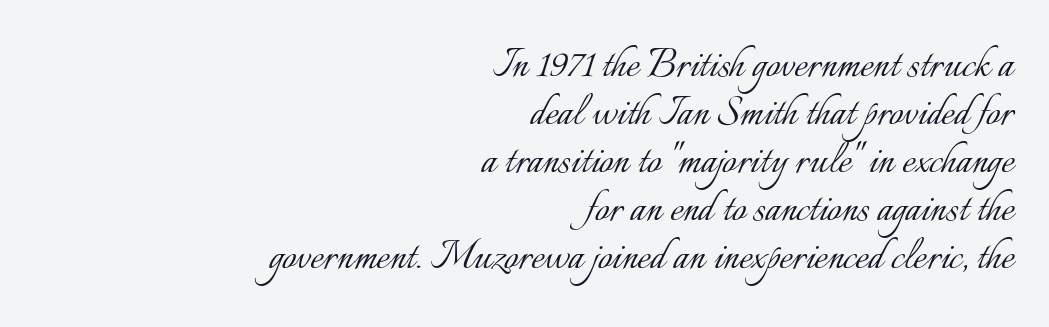
{"bold": "no", "weight": "light", "width": "normal", "stroke_contrast": "low", "x_height": "small", "monospaced": "no", "underline": "no", "align": "right", "line_spacing": "tight", "line_spacing_ratio": 0.96, "letter_spacing": "normal", "letter_spacing_em": 0.0, "glyph_px": 50}
